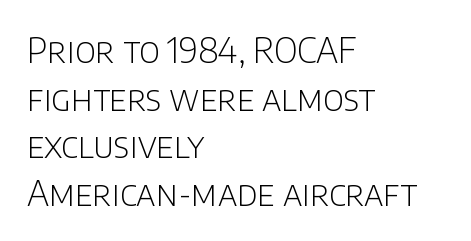
{"serif": "no", "italic": "no", "bold": "no", "weight": "light", "width": "normal", "stroke_contrast": "low", "x_height": "large", "monospaced": "no", "underline": "no", "align": "left", "line_spacing": "normal", "line_spacing_ratio": 1.4, "letter_spacing": "normal", "letter_spacing_em": 0.0, "glyph_px": 34}
